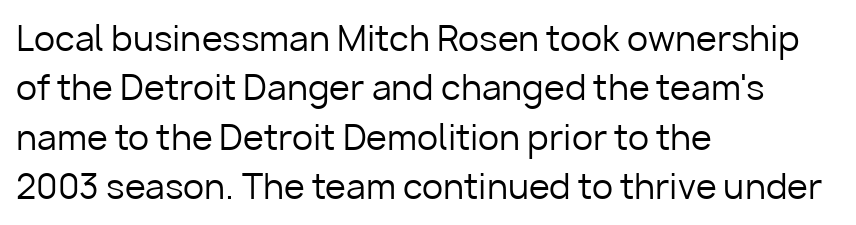
{"serif": "no", "italic": "no", "bold": "no", "weight": "regular", "width": "normal", "stroke_contrast": "low", "x_height": "medium", "monospaced": "no", "underline": "no", "align": "left", "line_spacing": "normal", "line_spacing_ratio": 1.45, "letter_spacing": "normal", "letter_spacing_em": 0.0, "glyph_px": 34}
